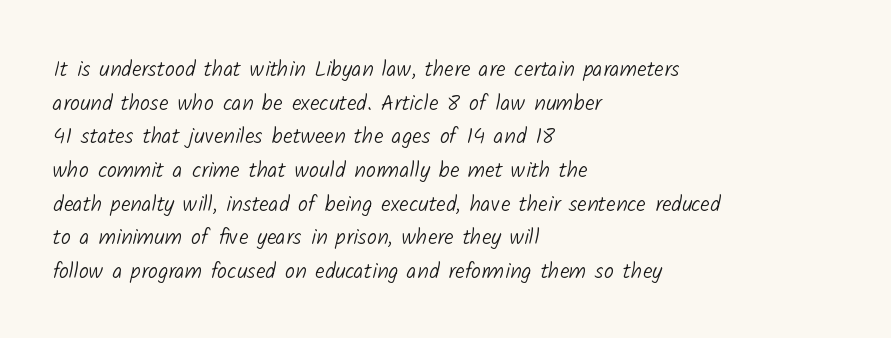
The strokes carry an ordinary text weight at most. Does the copy run flush right? No — it runs flush left. The type is set solid horizontally, with unmodified tracking. Successive baselines arrive at the customary interval. The area under the type is left untouched.
